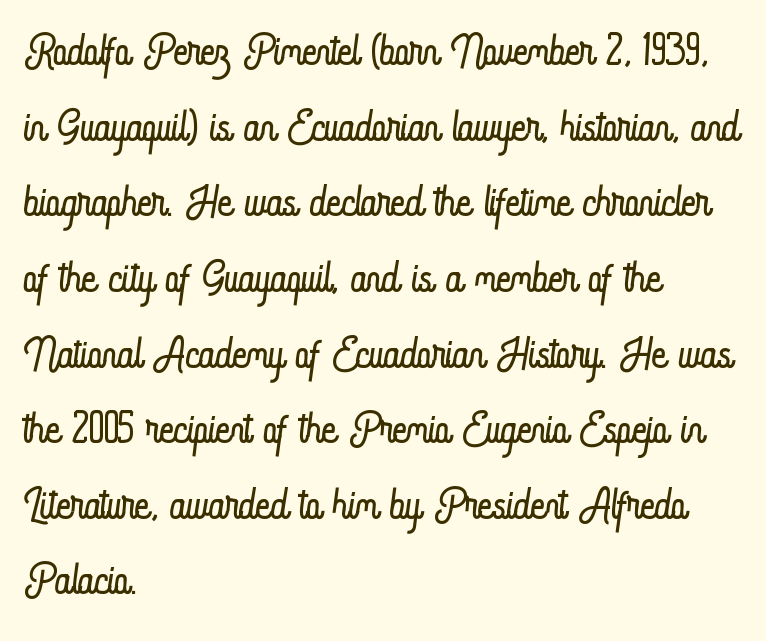
Q: Is the text bold? A: No.
Q: Is the text underlined? A: No.
Q: How is the paragraph aligned? A: Left-aligned.
Q: Is the spacing between letters normal or unusually wide? A: Normal.
Q: Width (condensed, normal, or wide)? A: Condensed.
Q: Stroke contrast? A: Low.
Q: x-height? A: Small.
Q: Monospaced? A: No.
